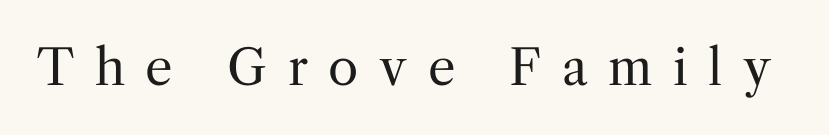
Descenders are the only things crossing below the line. The strokes are not fattened; the text isn't bold. Font category for this specimen: serif. What stands out about the letter spacing? Its width — letters are far apart.
